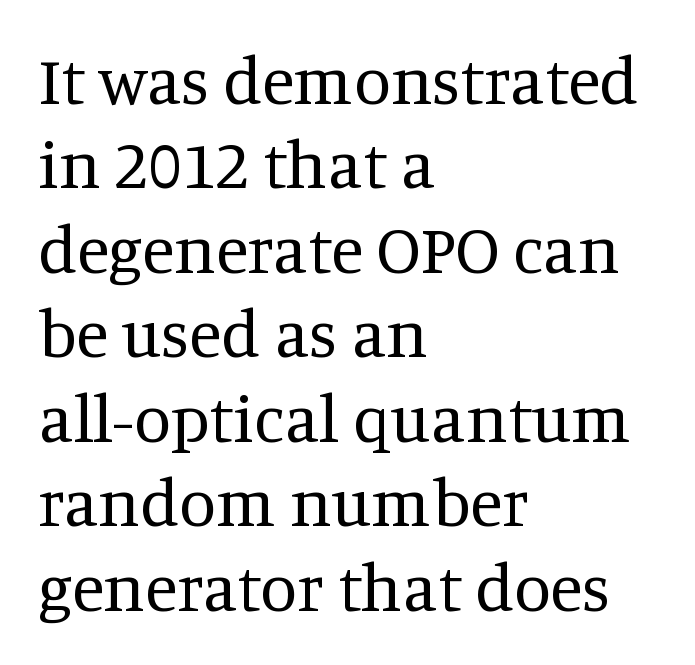
{"serif": "yes", "italic": "no", "bold": "no", "weight": "regular", "width": "normal", "stroke_contrast": "medium", "x_height": "large", "monospaced": "no", "underline": "no", "align": "left", "line_spacing": "normal", "line_spacing_ratio": 1.26, "letter_spacing": "normal", "letter_spacing_em": 0.0, "glyph_px": 67}
